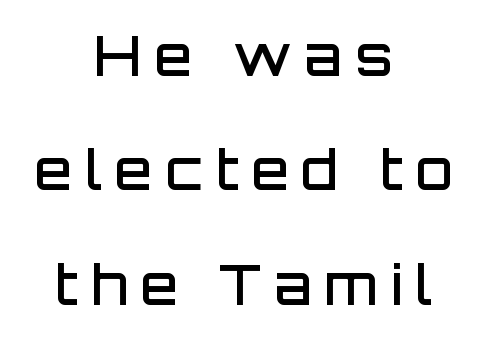
Words appear elongated and porous because spacing is wide. Whoever set this chose breathing room over compactness in the vertical rhythm. The designer went with a sans here, leaving each stem footless. Slightly chunky letters — semibold, I'd say, not full bold. The string is rendered with underlining switched off. You can tell it's not italic because the verticals are truly vertical.
